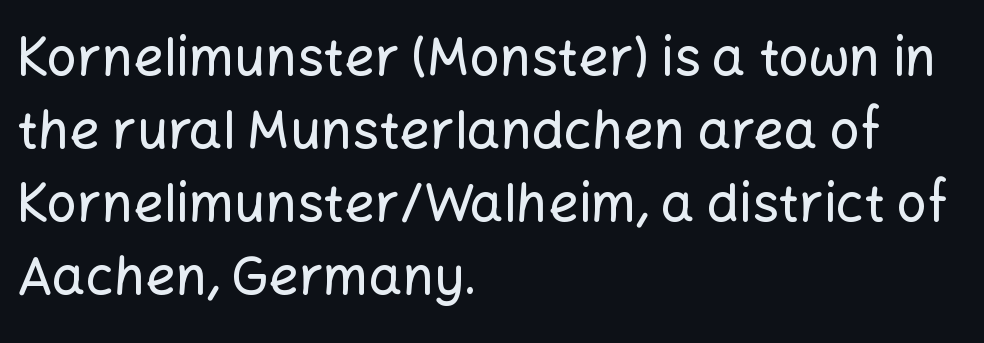
Default kerning and tracking; the words read as compact shapes. Horizontal bands of white between lines are of average thickness. Letterform terminals end flat and unadorned throughout the passage. Descenders are the only things crossing below the line.
